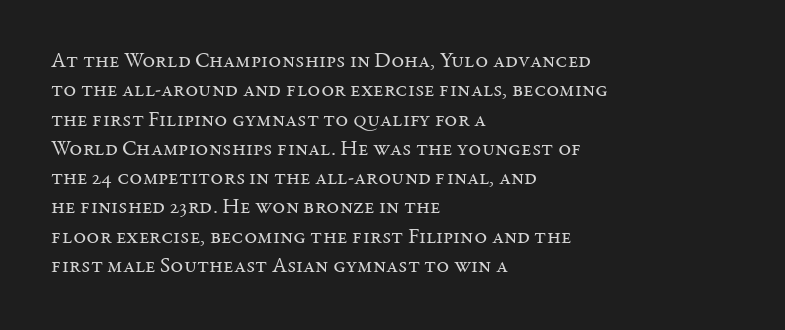
Caption: face not bold, strokes unweighted. Whoever set this chose a conventional vertical rhythm. This sample uses plain, unmodified letter spacing. The lettering stays uniformly vertical, giving the passage a roman look. Rule under the text: the space is simply empty.
